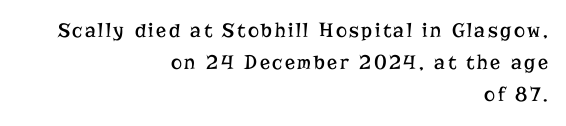
Q: Is the text bold? A: No.
Q: Is the text italic (slanted)? A: No, it is upright.
Q: Is the text underlined? A: No.
Q: How is the paragraph aligned? A: Right-aligned.
Q: Is the spacing between lines tight, normal or loose? A: Normal.
